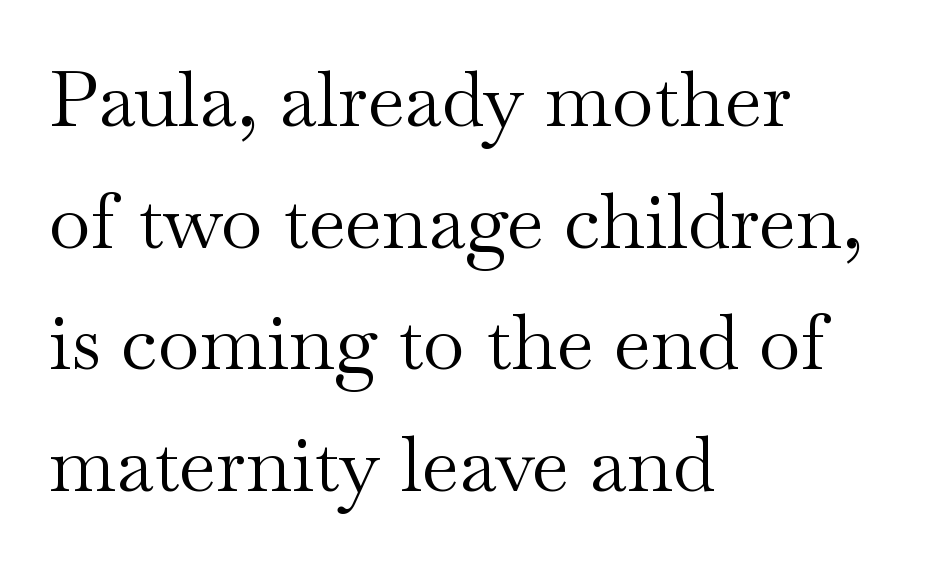
{"serif": "yes", "italic": "no", "bold": "no", "weight": "regular", "width": "wide", "stroke_contrast": "medium", "x_height": "small", "monospaced": "no", "underline": "no", "align": "left", "line_spacing": "normal", "line_spacing_ratio": 1.58, "letter_spacing": "normal", "letter_spacing_em": 0.0, "glyph_px": 77}
